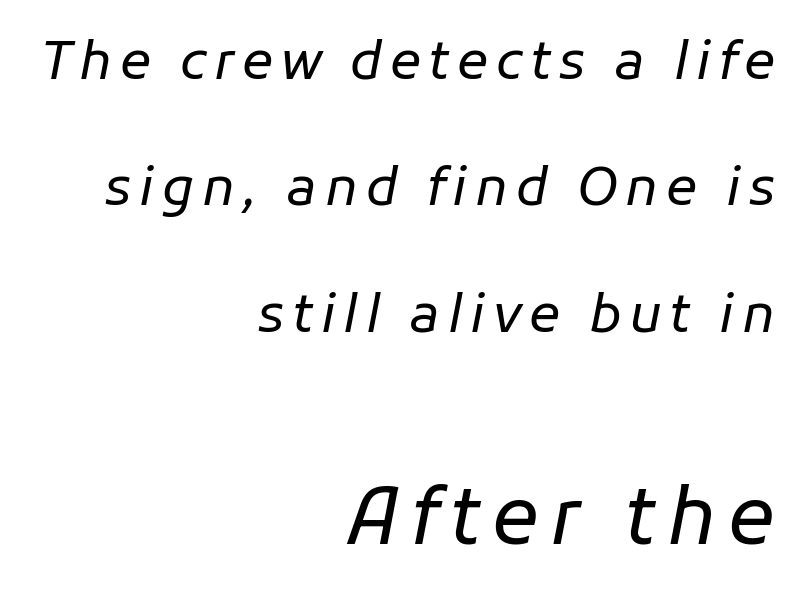
The whole block is typeset with a tilt. Weight class: somewhere from thin through regular. Alignment: flush right. Regarding leading, the lines here are spaced well apart. Between these two stacked blocks, the lower one wins on size. Proportional: the letters do not fall into vertical columns.
